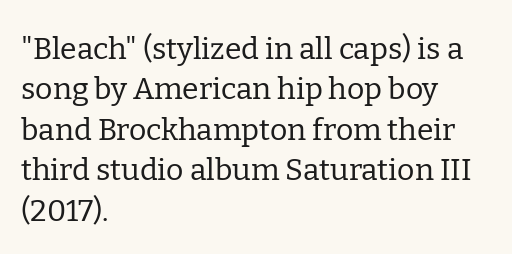
The image shows 30 px regular-weight serif type, upright; set left-aligned, normal line spacing (1.35x), normal letter spacing, not underlined; low stroke contrast and a medium x-height.
